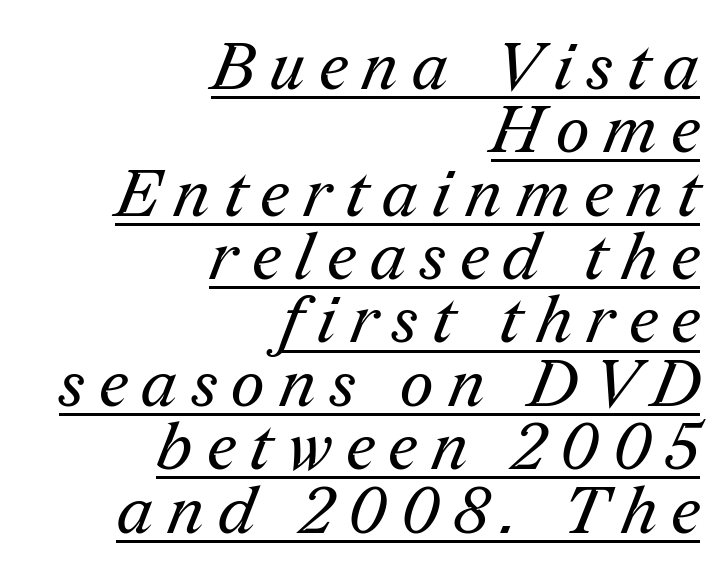
Q: Is the text bold? A: No.
Q: Is the typeface a serif or a sans-serif typeface? A: Serif.
Q: Is the text underlined? A: Yes.
Q: How is the paragraph aligned? A: Right-aligned.
Q: Is the spacing between letters normal or unusually wide? A: Unusually wide.
Q: Is the spacing between lines tight, normal or loose? A: Tight.
Q: Width (condensed, normal, or wide)? A: Normal.
Q: Stroke contrast? A: Medium.
Q: x-height? A: Medium.
Q: Monospaced? A: No.
